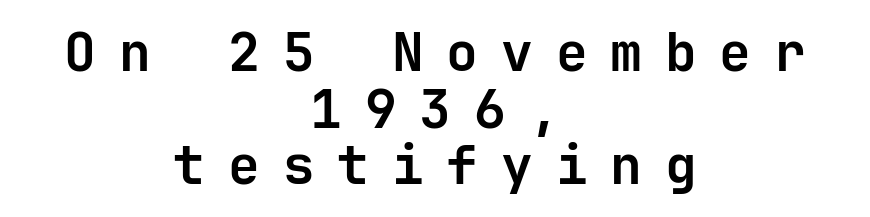
{"serif": "no", "italic": "no", "bold": "yes", "weight": "bold", "width": "normal", "stroke_contrast": "low", "x_height": "medium", "monospaced": "yes", "underline": "no", "align": "center", "line_spacing": "tight", "line_spacing_ratio": 1.07, "letter_spacing": "wide", "letter_spacing_em": 0.43, "glyph_px": 53}
